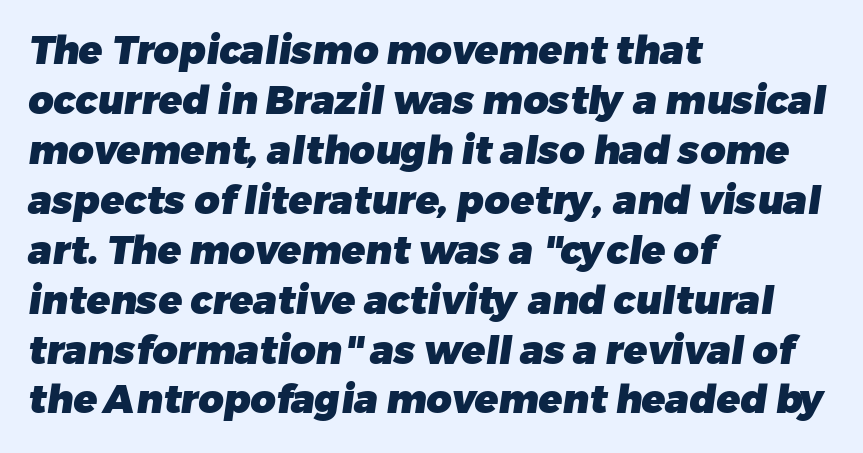
Q: Is the text bold? A: Yes.
Q: Is the typeface a serif or a sans-serif typeface? A: Sans-serif.
Q: Is the text underlined? A: No.
Q: How is the paragraph aligned? A: Left-aligned.
Q: Is the spacing between letters normal or unusually wide? A: Normal.
Q: Is the spacing between lines tight, normal or loose? A: Normal.
Q: Width (condensed, normal, or wide)? A: Normal.
Q: Stroke contrast? A: Low.
Q: x-height? A: Medium.
Q: Monospaced? A: No.
